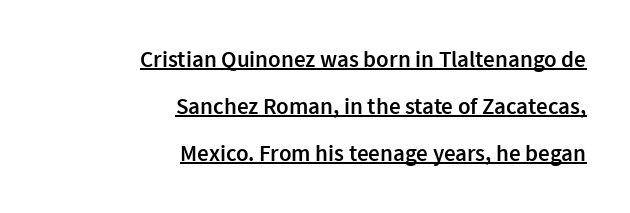
The image shows 23 px text type, upright; set right-aligned, loose line spacing (2.05x), normal letter spacing, underlined.
